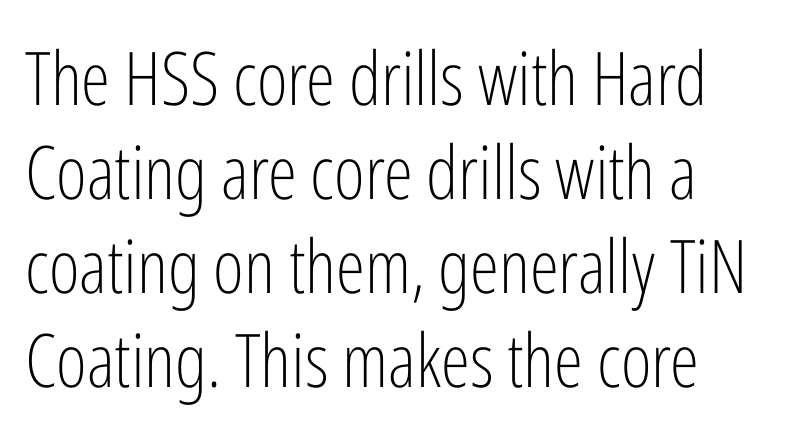
{"serif": "no", "italic": "no", "bold": "no", "weight": "light", "width": "condensed", "stroke_contrast": "low", "x_height": "medium", "monospaced": "no", "underline": "no", "line_spacing": "normal", "line_spacing_ratio": 1.27, "letter_spacing": "normal", "letter_spacing_em": 0.0, "glyph_px": 74}
